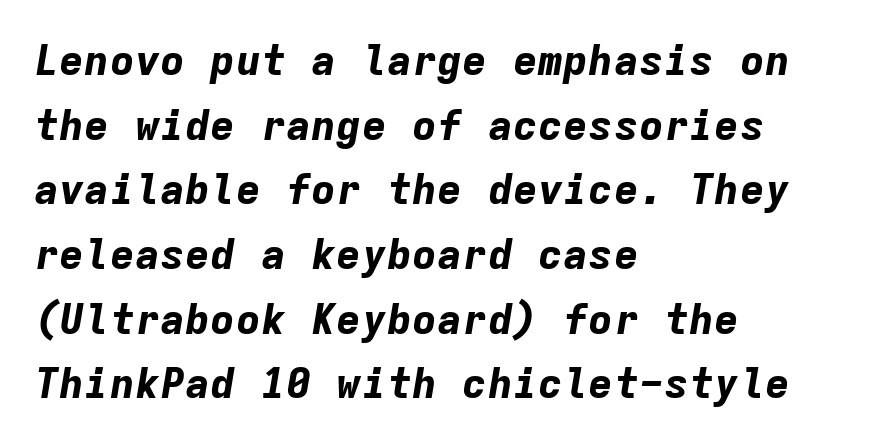
The image shows 42 px bold type, italic (leaning right), monospaced; set left-aligned, normal line spacing (1.54x), normal letter spacing, not underlined; low stroke contrast and a medium x-height.
